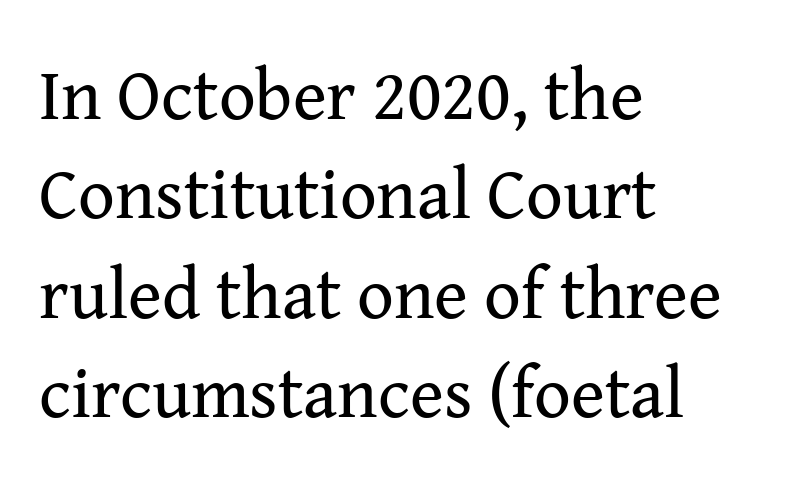
A classic flush-left, rag-right setting is used for this passage. Spacing between characters is what you'd get straight out of the box. The typesetting does not lean heavy: it is not bold. Type style note: has serifs. Tall strokes in this sample are plumb rather than angled. Has an underline been added? It has not.
